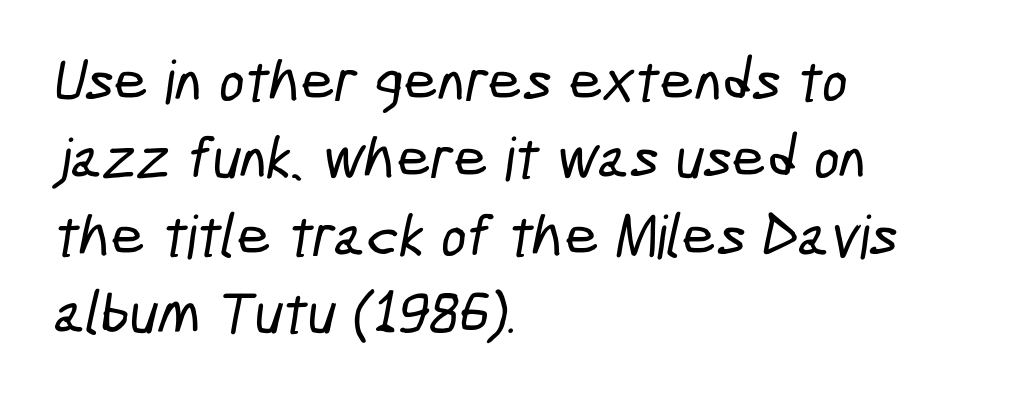
Any mark beneath the type? The region is blank. Layout note: lines flush left. Students, observe: this is what conventionally led text looks like. The face used here is proportionally spaced, like ordinary book or web type.
